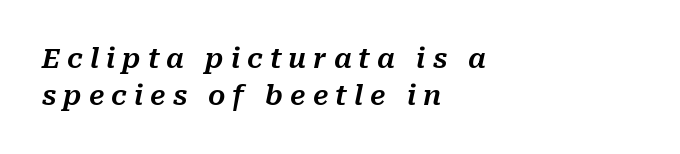
{"italic": "yes", "lean": "right", "slant_degrees": 10, "underline": "no", "align": "left", "line_spacing": "normal", "line_spacing_ratio": 1.36, "letter_spacing": "wide", "letter_spacing_em": 0.26, "glyph_px": 27}
